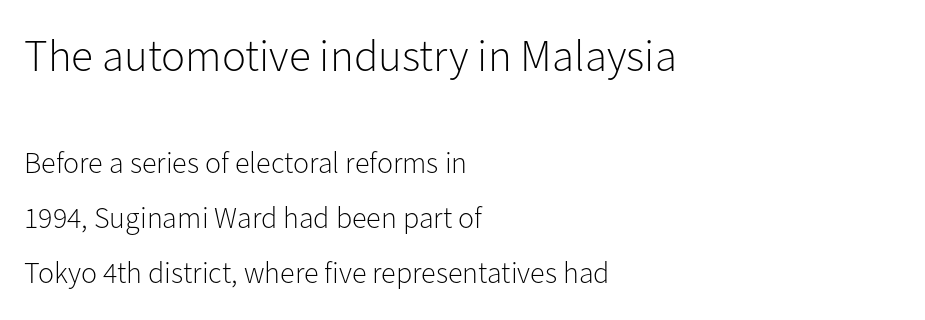
{"serif": "no", "italic": "no", "bold": "no", "weight": "light", "width": "normal", "stroke_contrast": "low", "x_height": "medium", "monospaced": "no", "underline": "no", "align": "left", "line_spacing_ratio": 1.83, "letter_spacing": "normal", "letter_spacing_em": 0.0, "larger_block": "first", "size_ratio": 1.5, "glyph_px": 45}
